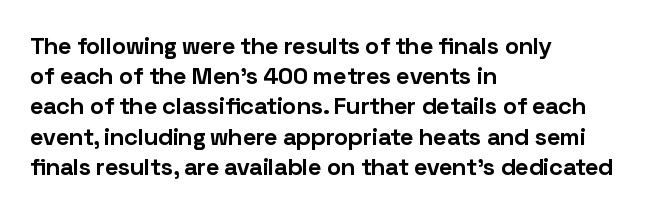
The image shows 24 px bold type, upright; set left-aligned, normal line spacing (1.26x), normal letter spacing, not underlined.
